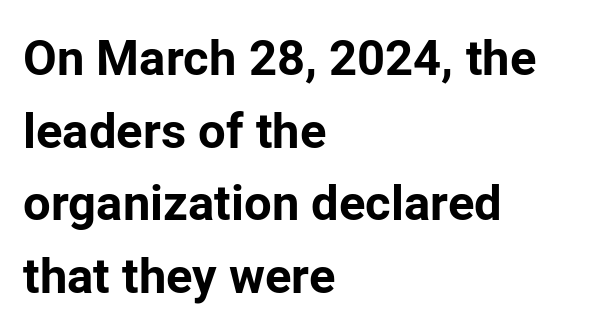
{"serif": "no", "italic": "no", "bold": "yes", "weight": "bold", "width": "normal", "stroke_contrast": "low", "x_height": "medium", "monospaced": "no", "underline": "no", "align": "left", "line_spacing": "normal", "line_spacing_ratio": 1.48, "letter_spacing": "normal", "letter_spacing_em": 0.0, "glyph_px": 49}
